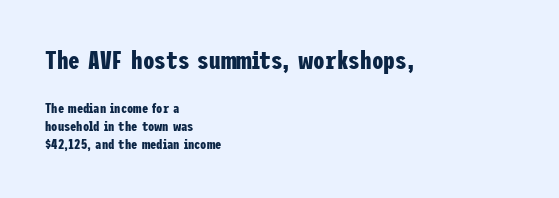
The image shows 26 px bold type, upright; set left-aligned, normal line spacing (1.3x), normal letter spacing, not underlined; the first (top) block is 1.86x larger.
